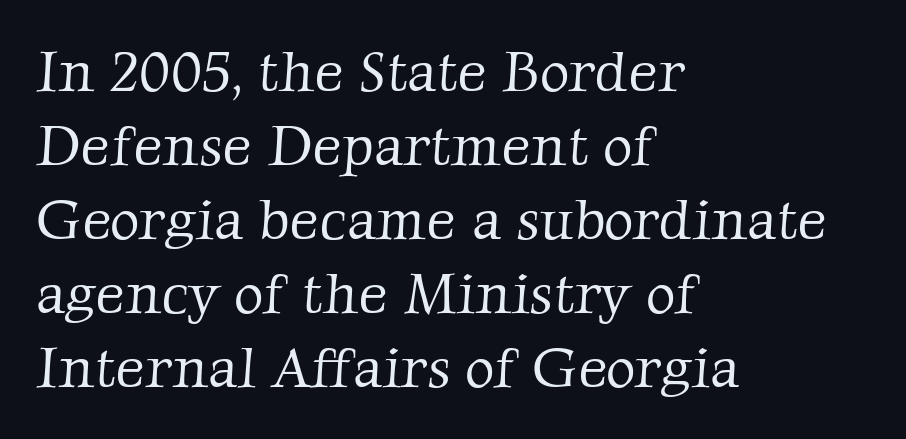
A normal amount of white space separates one row of letters from the next. Heft: none added — not bold. The rendering keeps characters at their native spacing. Casual observation: everything's shoved over to the left.
